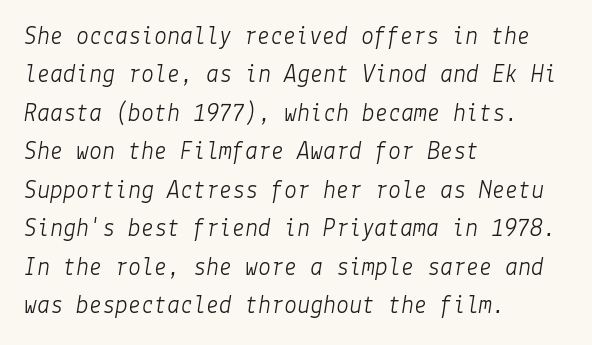
Q: Is the text bold? A: No.
Q: Is the text italic (slanted)? A: Yes, it leans right by about 9 degrees.
Q: Is the text underlined? A: No.
Q: How is the paragraph aligned? A: Left-aligned.
Q: Is the spacing between letters normal or unusually wide? A: Normal.
Q: Is the spacing between lines tight, normal or loose? A: Normal.
